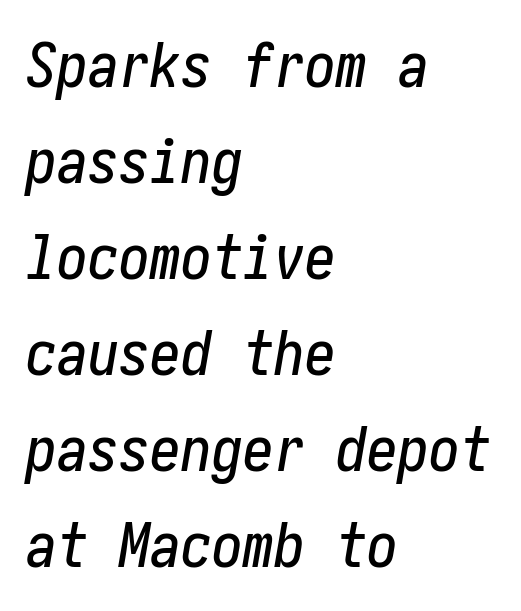
{"italic": "yes", "lean": "right", "slant_degrees": 10, "width": "condensed", "stroke_contrast": "low", "x_height": "medium", "underline": "no", "align": "left", "line_spacing": "normal", "line_spacing_ratio": 1.55, "letter_spacing": "normal", "letter_spacing_em": 0.0, "glyph_px": 62}
